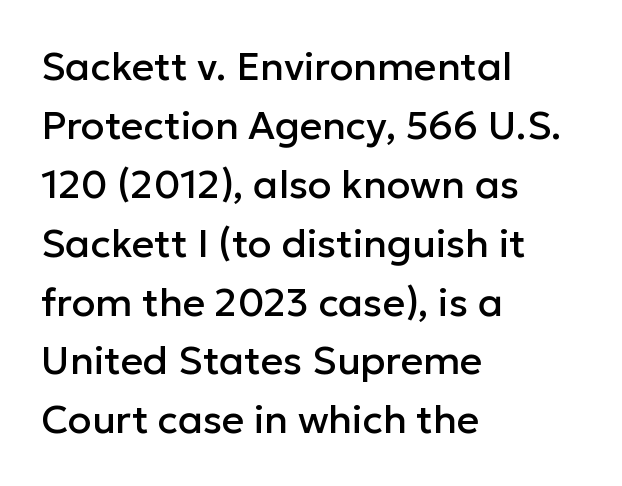
Glyph-to-glyph distance matches everyday printed text. The ragged edge is on the right, which tells us the setting is flush left. If you drew a line through each stem, it would be perfectly vertical. Serif or sans? Sans — the stroke terminals are bare. Here the designer chose a conventional face with non-uniform glyph widths.
